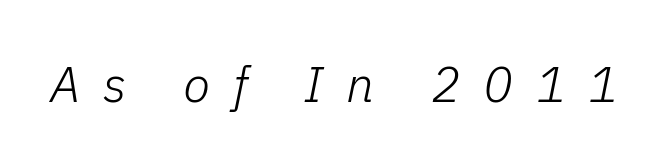
{"italic": "yes", "lean": "right", "slant_degrees": 11, "bold": "no", "weight": "light", "width": "normal", "stroke_contrast": "low", "x_height": "medium", "monospaced": "no", "underline": "no", "letter_spacing": "wide", "letter_spacing_em": 0.45, "glyph_px": 50}
